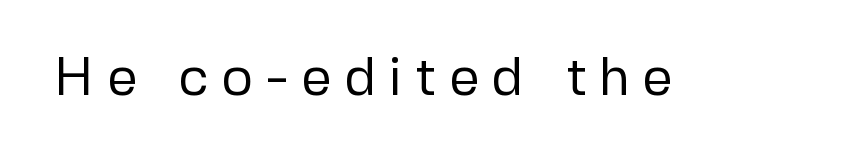
Q: Is the text bold? A: No.
Q: Is the text italic (slanted)? A: No, it is upright.
Q: Is the typeface a serif or a sans-serif typeface? A: Sans-serif.
Q: Is the text underlined? A: No.
Q: Is the spacing between letters normal or unusually wide? A: Unusually wide.
Q: Width (condensed, normal, or wide)? A: Normal.
Q: Stroke contrast? A: Low.
Q: x-height? A: Medium.
Q: Monospaced? A: No.
